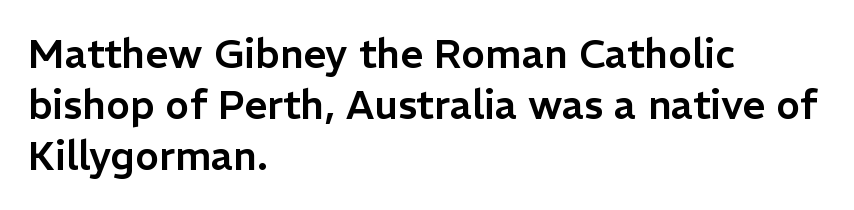
Whoever set this chose a conventional vertical rhythm. To sum up the face: it is a sans, with no serifs. The passage is arranged the way most books set body copy — flush left. Italic: no, the glyphs are upright roman. The rendering uses natural spacing where letterforms have individual widths. Compared with typical body copy, the letter spacing here is the same.
